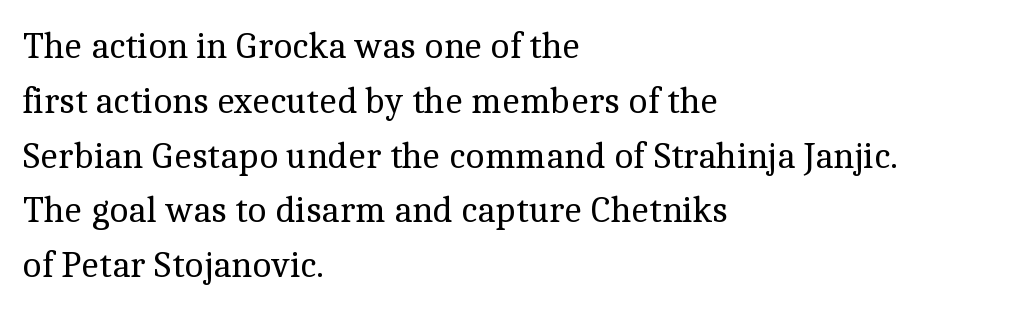
The image shows 37 px regular-weight serif type, upright; set left-aligned, normal line spacing (1.48x), normal letter spacing, not underlined; a medium x-height.
